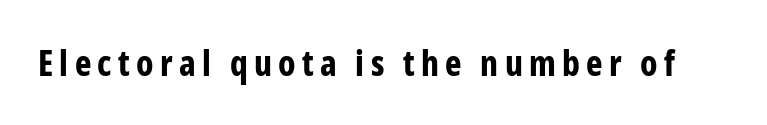
Q: Is the text bold? A: Yes.
Q: Is the text italic (slanted)? A: No, it is upright.
Q: Is the typeface a serif or a sans-serif typeface? A: Sans-serif.
Q: Is the text underlined? A: No.
Q: Width (condensed, normal, or wide)? A: Condensed.
Q: Stroke contrast? A: Low.
Q: x-height? A: Medium.
Q: Monospaced? A: No.
